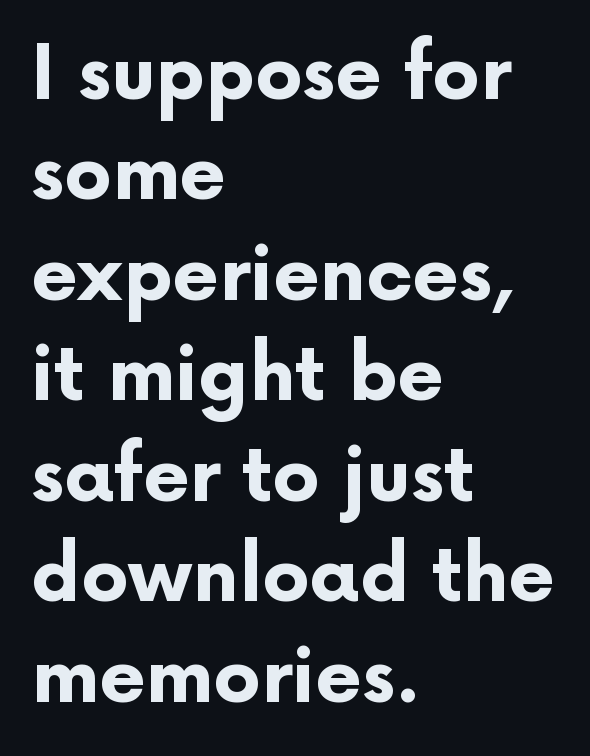
The image shows 75 px bold sans-serif type, upright; set left-aligned, normal line spacing (1.34x), normal letter spacing, not underlined; low stroke contrast and a medium x-height.
